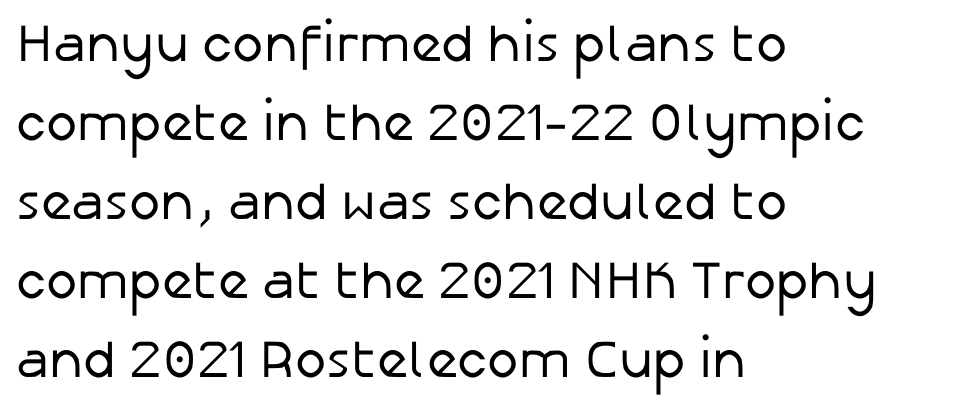
The image shows 53 px regular-weight sans-serif type, upright; set left-aligned, normal line spacing (1.49x), normal letter spacing, not underlined; low stroke contrast and a medium x-height.
